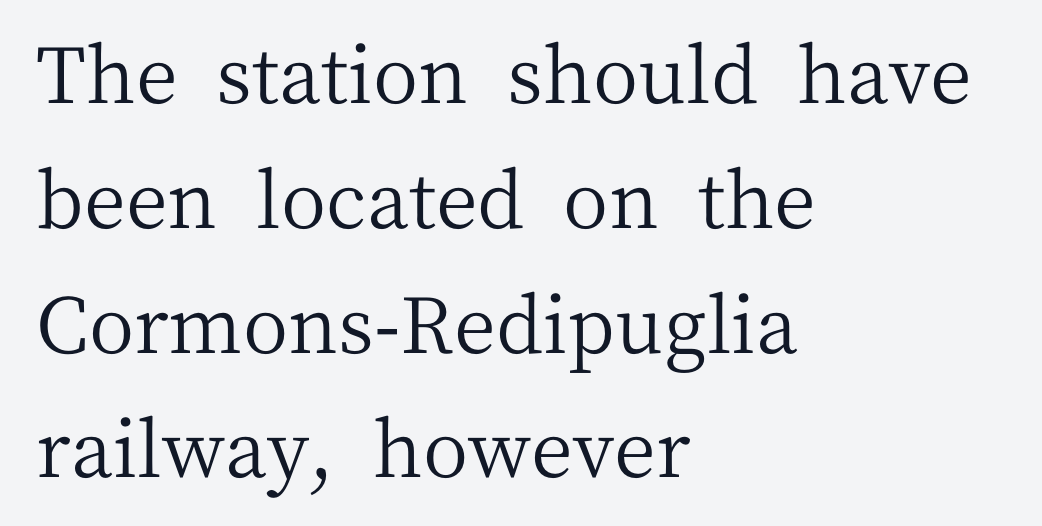
Q: Is the text bold? A: No.
Q: Is the text italic (slanted)? A: No, it is upright.
Q: Is the typeface a serif or a sans-serif typeface? A: Serif.
Q: Is the text underlined? A: No.
Q: How is the paragraph aligned? A: Left-aligned.
Q: Is the spacing between letters normal or unusually wide? A: Normal.
Q: Is the spacing between lines tight, normal or loose? A: Normal.
Q: Width (condensed, normal, or wide)? A: Normal.
Q: Stroke contrast? A: Medium.
Q: x-height? A: Medium.
Q: Monospaced? A: No.
